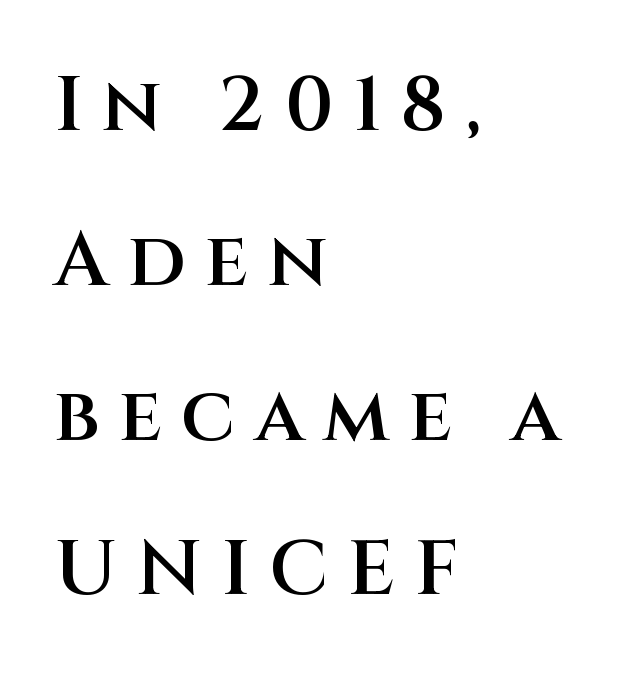
Q: Is the text bold? A: Semi-bold.
Q: Is the text italic (slanted)? A: No, it is upright.
Q: Is the typeface a serif or a sans-serif typeface? A: Sans-serif.
Q: Is the text underlined? A: No.
Q: How is the paragraph aligned? A: Left-aligned.
Q: Is the spacing between letters normal or unusually wide? A: Unusually wide.
Q: Is the spacing between lines tight, normal or loose? A: Loose.
Q: Width (condensed, normal, or wide)? A: Normal.
Q: Stroke contrast? A: Medium.
Q: x-height? A: Large.
Q: Monospaced? A: No.
